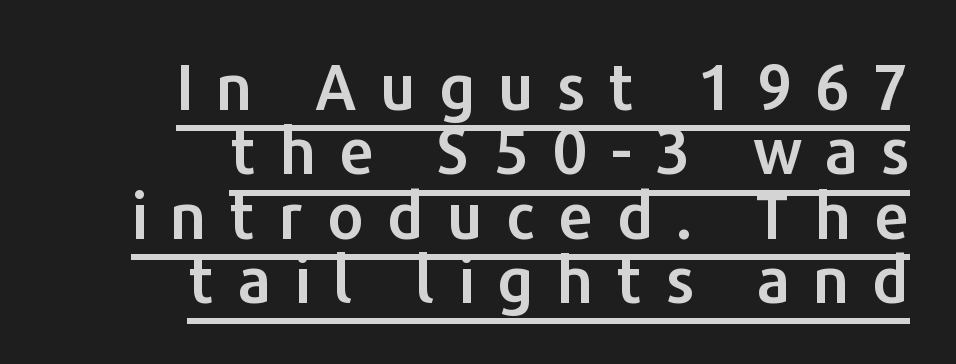
{"serif": "no", "italic": "no", "width": "normal", "stroke_contrast": "low", "x_height": "medium", "monospaced": "no", "underline": "yes", "align": "right", "line_spacing": "tight", "line_spacing_ratio": 1.02, "letter_spacing": "wide", "letter_spacing_em": 0.36, "glyph_px": 63}
